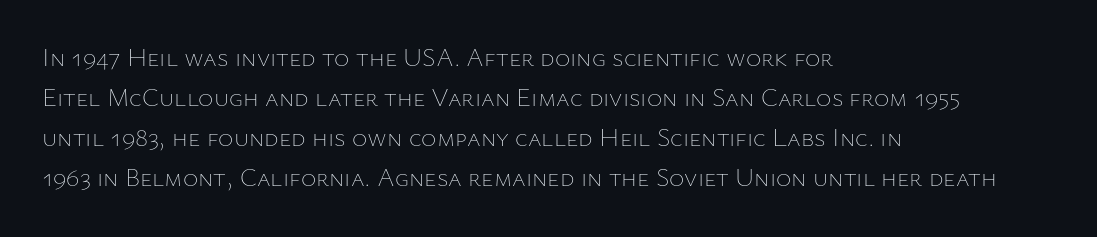
The image shows 26 px text type, upright; set left-aligned, normal line spacing (1.54x), normal letter spacing, not underlined.
